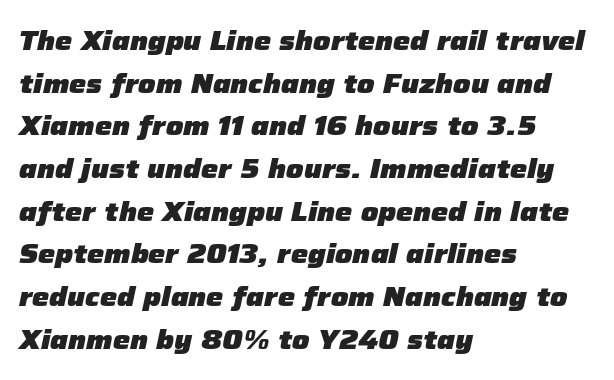
Q: Is the text bold? A: Yes.
Q: Is the text italic (slanted)? A: Yes, it leans right by about 12 degrees.
Q: Is the text underlined? A: No.
Q: How is the paragraph aligned? A: Left-aligned.
Q: Is the spacing between letters normal or unusually wide? A: Normal.
Q: Is the spacing between lines tight, normal or loose? A: Normal.
